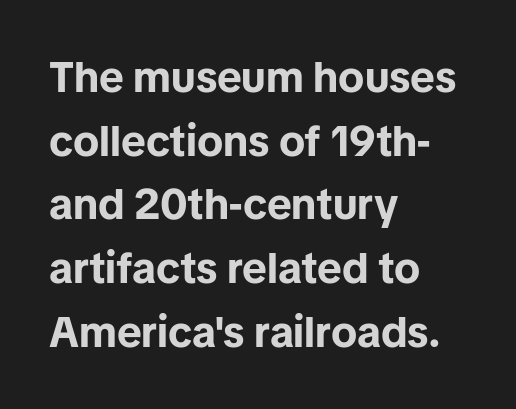
{"serif": "no", "italic": "no", "bold": "yes", "weight": "bold", "width": "normal", "stroke_contrast": "low", "x_height": "medium", "monospaced": "no", "underline": "no", "align": "left", "line_spacing": "normal", "line_spacing_ratio": 1.48, "letter_spacing": "normal", "letter_spacing_em": 0.0, "glyph_px": 43}
